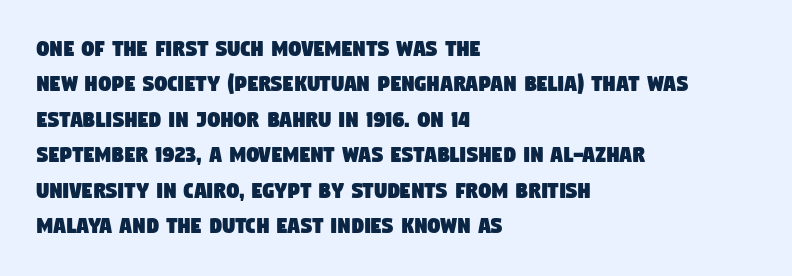
One glance says typical: line gaps are just what's usual. The rendering keeps characters at their native spacing. If you drew a ruler down the left edge, every line would touch it. Decoration check: the copy has no underline.
